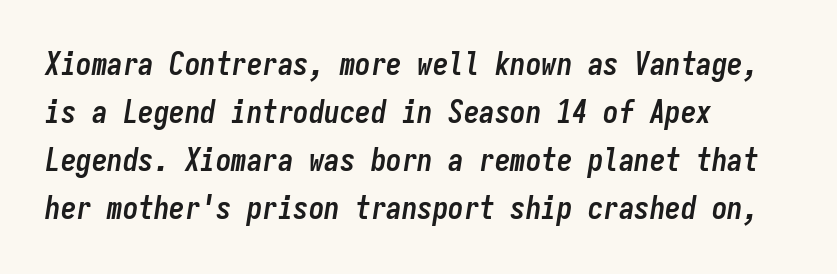
{"italic": "yes", "lean": "right", "slant_degrees": 9, "bold": "yes", "weight": "semibold", "width": "condensed", "stroke_contrast": "low", "x_height": "medium", "monospaced": "yes", "underline": "no", "align": "left", "line_spacing": "normal", "line_spacing_ratio": 1.55, "letter_spacing": "normal", "letter_spacing_em": 0.0, "glyph_px": 31}
